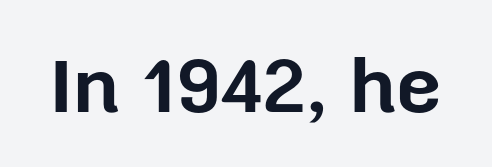
{"serif": "no", "italic": "no", "bold": "yes", "weight": "bold", "width": "normal", "stroke_contrast": "low", "x_height": "medium", "monospaced": "no", "underline": "no", "letter_spacing": "normal", "letter_spacing_em": 0.0, "glyph_px": 79}
